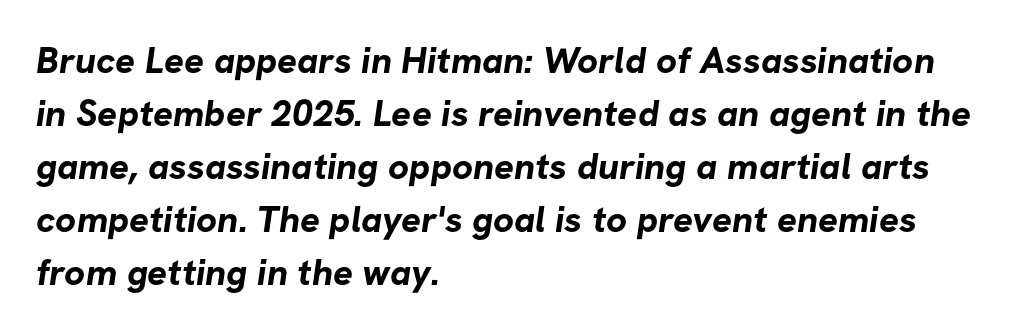
{"serif": "no", "bold": "yes", "weight": "bold", "width": "normal", "stroke_contrast": "low", "x_height": "medium", "monospaced": "no", "underline": "no", "align": "left", "line_spacing": "normal", "line_spacing_ratio": 1.43, "letter_spacing": "normal", "letter_spacing_em": 0.0, "glyph_px": 37}
